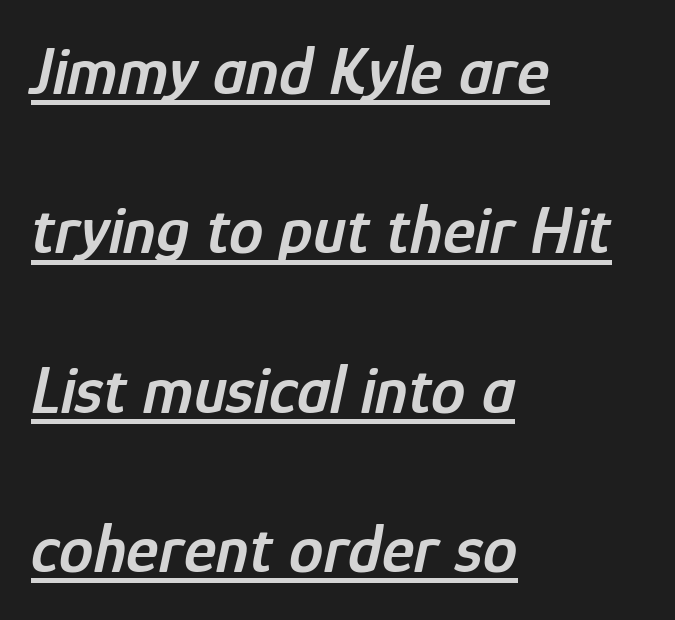
Q: Is the text bold? A: Semi-bold.
Q: Is the text italic (slanted)? A: Yes, it leans right by about 12 degrees.
Q: Is the text underlined? A: Yes.
Q: How is the paragraph aligned? A: Left-aligned.
Q: Is the spacing between letters normal or unusually wide? A: Normal.
Q: Is the spacing between lines tight, normal or loose? A: Loose.
Q: Width (condensed, normal, or wide)? A: Condensed.
Q: Stroke contrast? A: Low.
Q: x-height? A: Medium.
Q: Monospaced? A: No.
